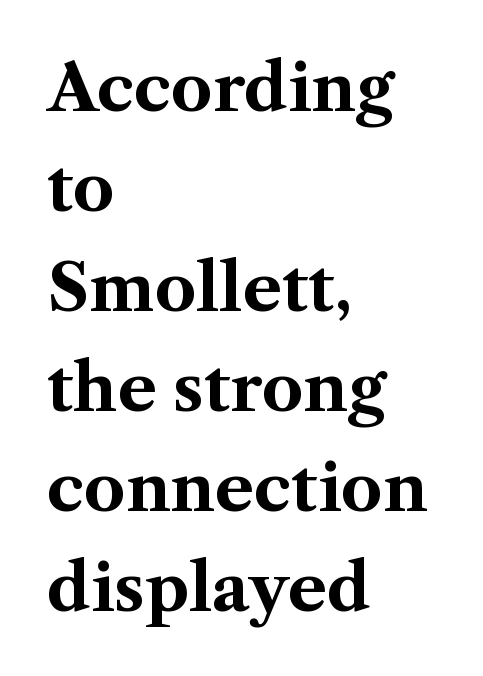
{"serif": "yes", "italic": "no", "bold": "yes", "weight": "bold", "width": "normal", "stroke_contrast": "medium", "x_height": "medium", "monospaced": "no", "underline": "no", "align": "left", "line_spacing": "normal", "line_spacing_ratio": 1.54, "letter_spacing": "normal", "letter_spacing_em": 0.0, "glyph_px": 65}
